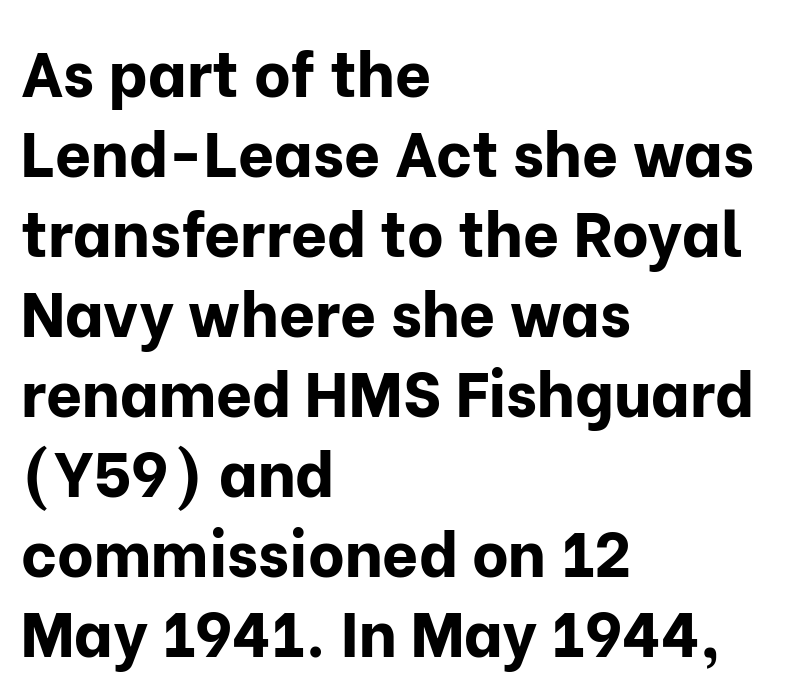
Character widths vary here, with narrow letters taking less room than wide ones. The area under the type is left untouched. Check where the strokes stop: nothing finishes them off — pure sans. Ordinary non-slanted type is in use.
